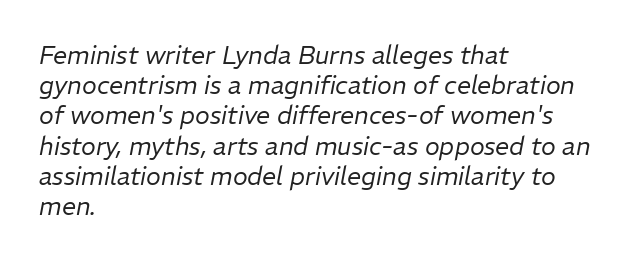
The image shows 25 px text type, italic (leaning right); set left-aligned, line spacing 1.21x, normal letter spacing, not underlined.
